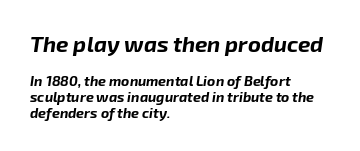
{"italic": "yes", "lean": "right", "slant_degrees": 8, "bold": "yes", "underline": "no", "align": "left", "line_spacing": "tight", "line_spacing_ratio": 1.12, "letter_spacing": "normal", "letter_spacing_em": 0.0, "larger_block": "first", "size_ratio": 1.57, "glyph_px": 22}
